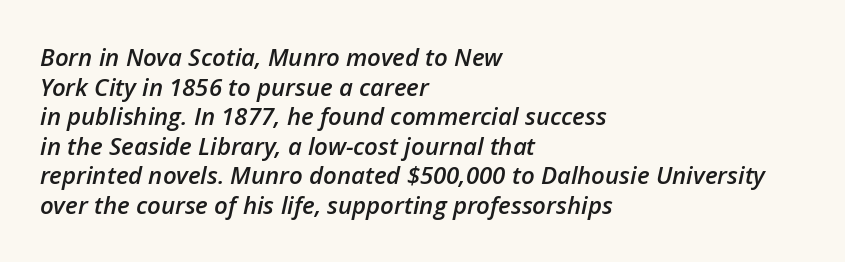
{"italic": "yes", "lean": "right", "slant_degrees": 12, "bold": "semi", "underline": "no", "align": "left", "line_spacing_ratio": 1.23, "letter_spacing": "normal", "letter_spacing_em": 0.0, "glyph_px": 24}
